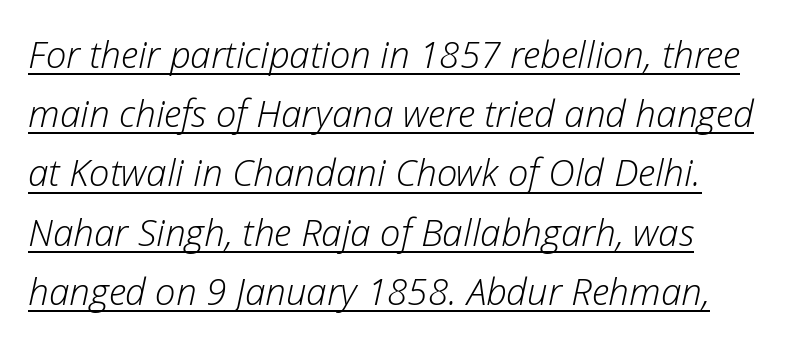
Q: Is the text bold? A: No.
Q: Is the text italic (slanted)? A: Yes, it leans right by about 12 degrees.
Q: Is the text underlined? A: Yes.
Q: Is the spacing between letters normal or unusually wide? A: Normal.
Q: Is the spacing between lines tight, normal or loose? A: Normal.
Q: Width (condensed, normal, or wide)? A: Normal.
Q: Stroke contrast? A: Low.
Q: x-height? A: Medium.
Q: Monospaced? A: No.
